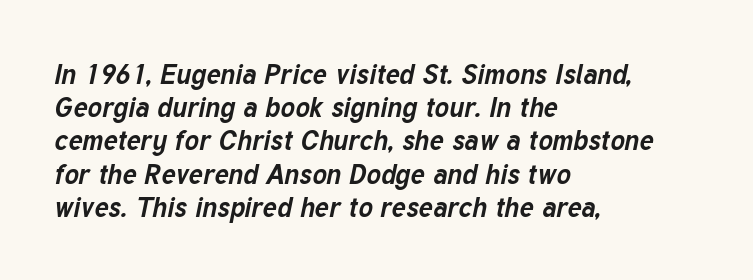
Notice how the passage keeps a crisp vertical edge on the left only. Descender tails drop into unmarked territory. Yep, that's italic — everything's leaning. Standard letterfit; no display-style spreading of the glyphs. The characters look thick and weighty, a clear bold.
